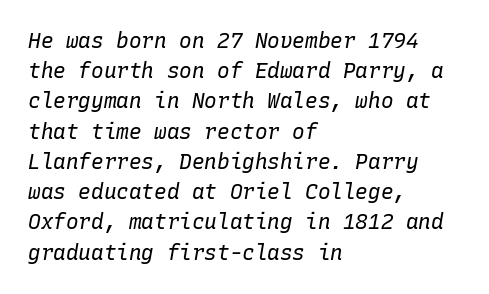
Q: Is the text bold? A: No.
Q: Is the text italic (slanted)? A: Yes, it leans right by about 10 degrees.
Q: Is the text underlined? A: No.
Q: How is the paragraph aligned? A: Left-aligned.
Q: Is the spacing between letters normal or unusually wide? A: Normal.
Q: Is the spacing between lines tight, normal or loose? A: Normal.
